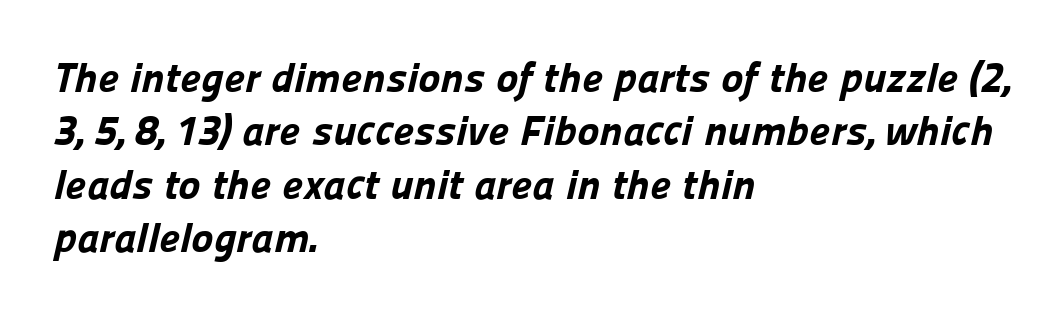
Caption: multi-line text, flush left, ragged right. Students, this is bold: see how much ink each stroke carries. Reading down the column, the eye jumps a familiar distance to each next line. Serif or sans? Sans — the stroke terminals are bare. Is this a fixed-width face? No — the glyphs have proportional, varying widths.
